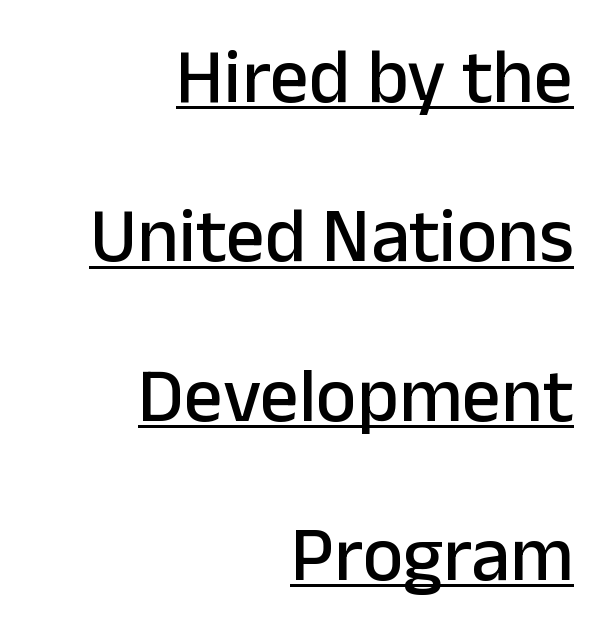
The text block is weighted toward the right margin, trailing off unevenly leftward. Examine the stroke ends and you'll find no serifs. In terms of letterspacing, this is plain default setting. Has an underline been added? It has. Rows of type keep a wide berth in the vertical direction. Looks like regular typesetting: each glyph gets only the width it needs.
